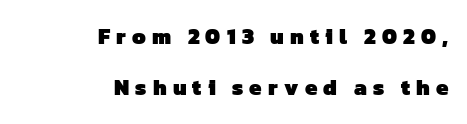
Q: Is the text bold? A: Yes.
Q: Is the text underlined? A: No.
Q: How is the paragraph aligned? A: Right-aligned.
Q: Is the spacing between letters normal or unusually wide? A: Unusually wide.
Q: Is the spacing between lines tight, normal or loose? A: Loose.
